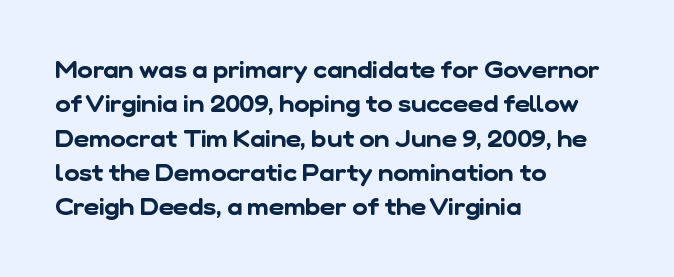
{"underline": "no", "align": "left", "line_spacing": "normal", "line_spacing_ratio": 1.49, "letter_spacing": "normal", "letter_spacing_em": 0.0, "glyph_px": 23}
